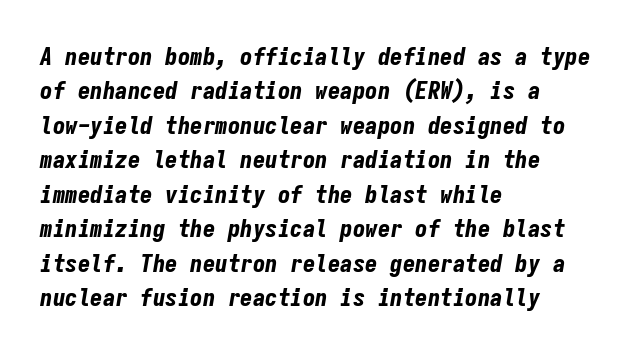
Q: Is the text bold? A: Yes.
Q: Is the text italic (slanted)? A: Yes, it leans right by about 9 degrees.
Q: Is the text underlined? A: No.
Q: How is the paragraph aligned? A: Left-aligned.
Q: Is the spacing between letters normal or unusually wide? A: Normal.
Q: Is the spacing between lines tight, normal or loose? A: Normal.
